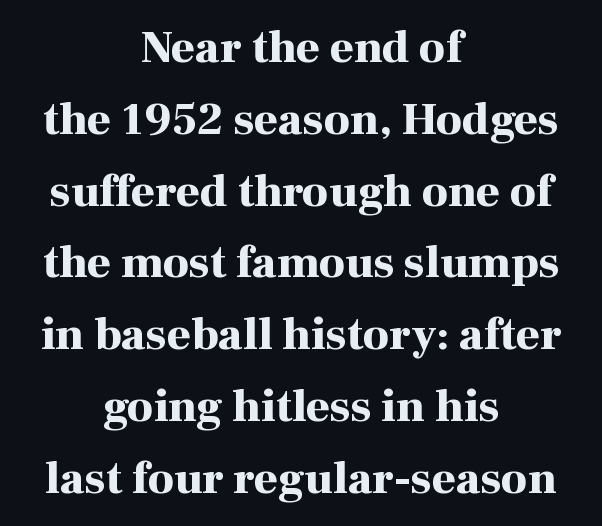
The image shows 46 px bold serif type, upright; set centered, normal line spacing (1.56x), normal letter spacing, not underlined; high stroke contrast and a medium x-height.
